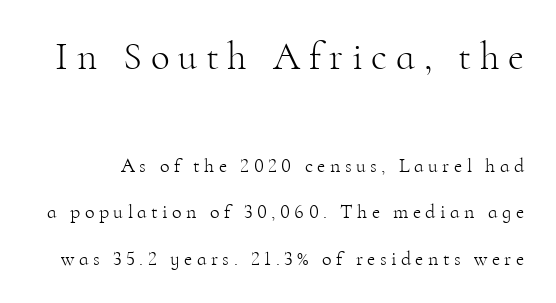
{"serif": "yes", "italic": "no", "bold": "no", "weight": "light", "width": "normal", "stroke_contrast": "high", "x_height": "small", "monospaced": "no", "underline": "no", "line_spacing": "loose", "line_spacing_ratio": 2.31, "letter_spacing": "wide", "letter_spacing_em": 0.22, "larger_block": "first", "size_ratio": 1.95, "glyph_px": 39}
